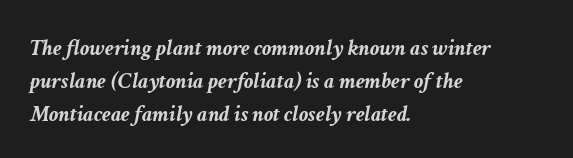
Q: Is the text bold? A: Yes.
Q: Is the text italic (slanted)? A: Yes, it leans right by about 11 degrees.
Q: Is the text underlined? A: No.
Q: How is the paragraph aligned? A: Left-aligned.
Q: Is the spacing between letters normal or unusually wide? A: Normal.
Q: Is the spacing between lines tight, normal or loose? A: Normal.
